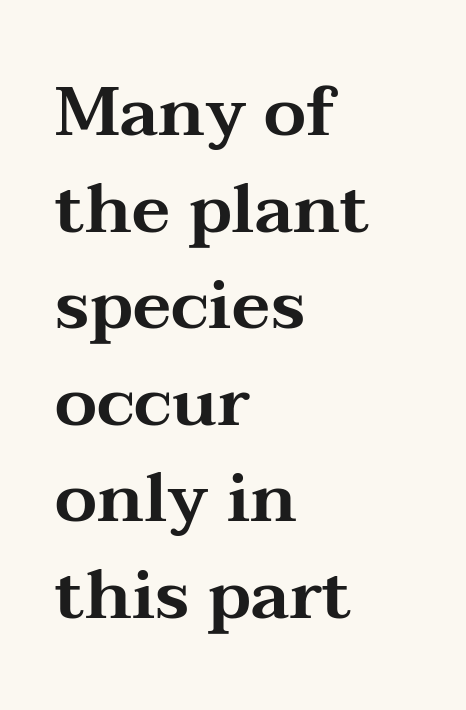
Q: Is the text italic (slanted)? A: No, it is upright.
Q: Is the typeface a serif or a sans-serif typeface? A: Serif.
Q: Is the text underlined? A: No.
Q: How is the paragraph aligned? A: Left-aligned.
Q: Is the spacing between letters normal or unusually wide? A: Normal.
Q: Is the spacing between lines tight, normal or loose? A: Normal.
Q: Width (condensed, normal, or wide)? A: Wide.
Q: Stroke contrast? A: Medium.
Q: x-height? A: Medium.
Q: Monospaced? A: No.
